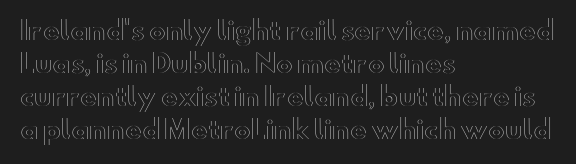
Every row of glyphs begins at an identical x-position on the left. Words appear dense and cohesive because spacing is normal. Unlike italic type, these characters show no tilt at all. Vertical spacing — default. Check under the words: just untouched page.
